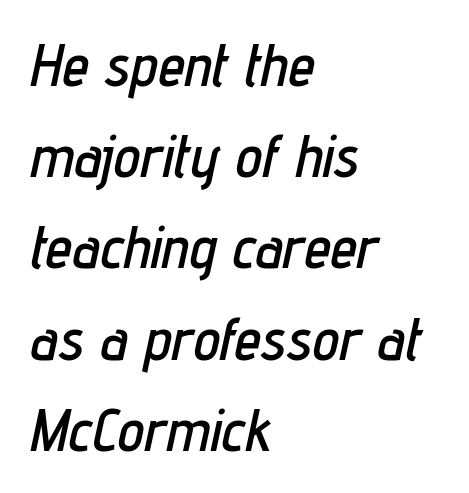
{"italic": "yes", "lean": "right", "slant_degrees": 12, "width": "condensed", "stroke_contrast": "low", "x_height": "medium", "monospaced": "no", "underline": "no", "align": "left", "line_spacing": "normal", "line_spacing_ratio": 1.52, "letter_spacing": "normal", "letter_spacing_em": 0.0, "glyph_px": 60}
